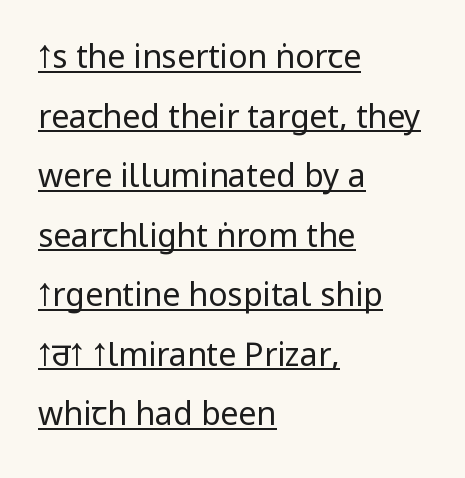
{"serif": "no", "italic": "no", "bold": "no", "weight": "regular", "width": "condensed", "stroke_contrast": "low", "x_height": "large", "monospaced": "no", "underline": "yes", "align": "left", "line_spacing_ratio": 1.86, "letter_spacing": "normal", "letter_spacing_em": 0.0, "glyph_px": 32}
